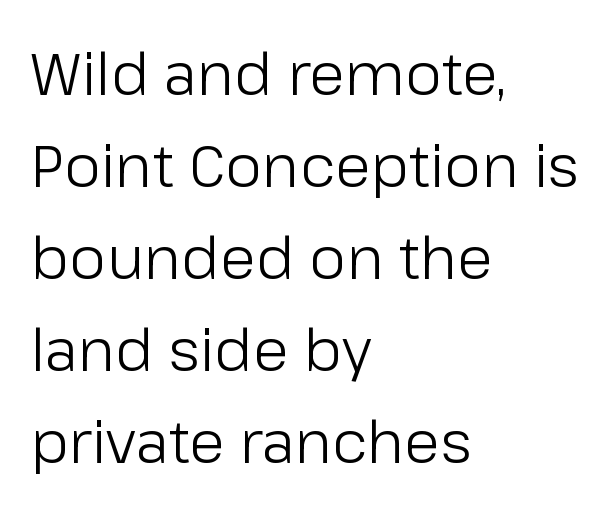
Q: Is the text bold? A: No.
Q: Is the text italic (slanted)? A: No, it is upright.
Q: Is the typeface a serif or a sans-serif typeface? A: Sans-serif.
Q: Is the text underlined? A: No.
Q: How is the paragraph aligned? A: Left-aligned.
Q: Is the spacing between letters normal or unusually wide? A: Normal.
Q: Is the spacing between lines tight, normal or loose? A: Normal.
Q: Width (condensed, normal, or wide)? A: Normal.
Q: Stroke contrast? A: Low.
Q: x-height? A: Medium.
Q: Monospaced? A: No.
